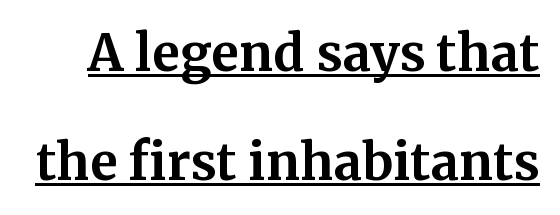
The image shows 50 px bold serif type, upright; set loose line spacing (2.18x), normal letter spacing, underlined; medium stroke contrast and a medium x-height.
